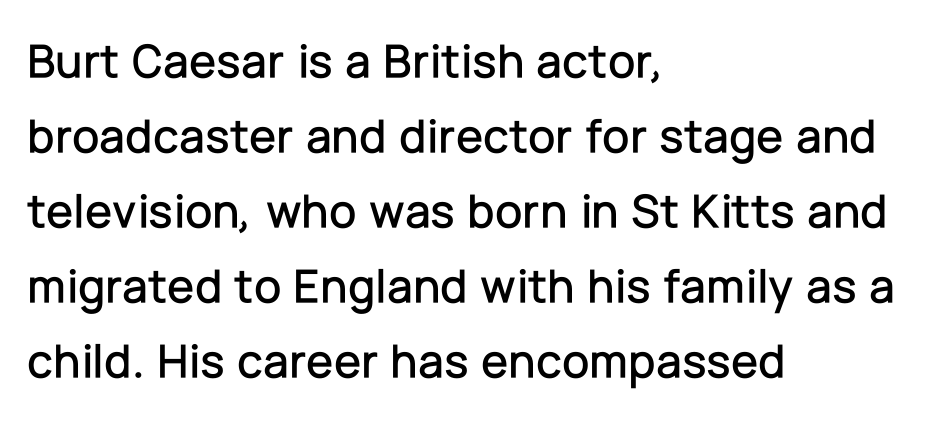
The image shows 49 px sans-serif type, upright; set left-aligned, normal line spacing (1.53x), normal letter spacing, not underlined; low stroke contrast and a medium x-height.
